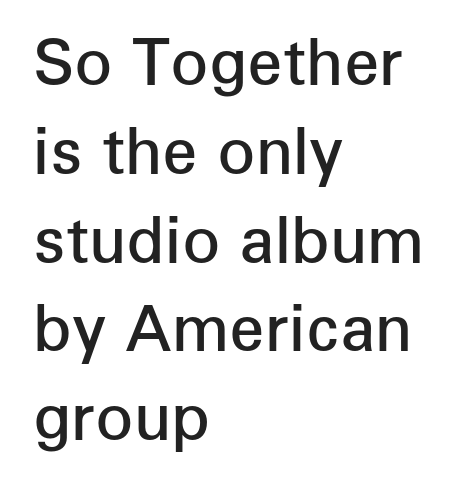
The image shows 63 px semibold sans-serif type, upright; set left-aligned, normal line spacing (1.41x), normal letter spacing, not underlined; low stroke contrast and a medium x-height.
